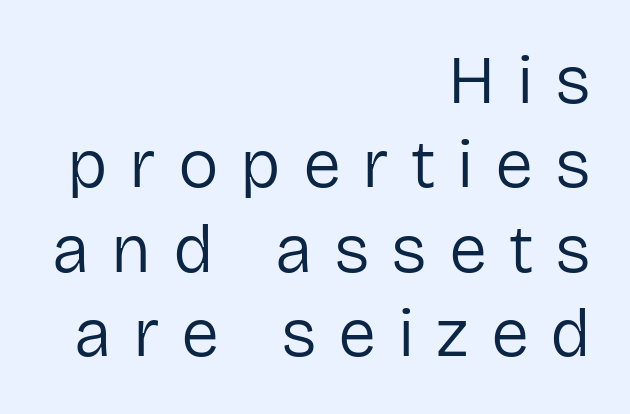
{"serif": "no", "italic": "no", "bold": "no", "weight": "regular", "width": "normal", "stroke_contrast": "low", "x_height": "medium", "monospaced": "no", "underline": "no", "align": "right", "line_spacing_ratio": 1.24, "letter_spacing": "wide", "letter_spacing_em": 0.32, "glyph_px": 68}
